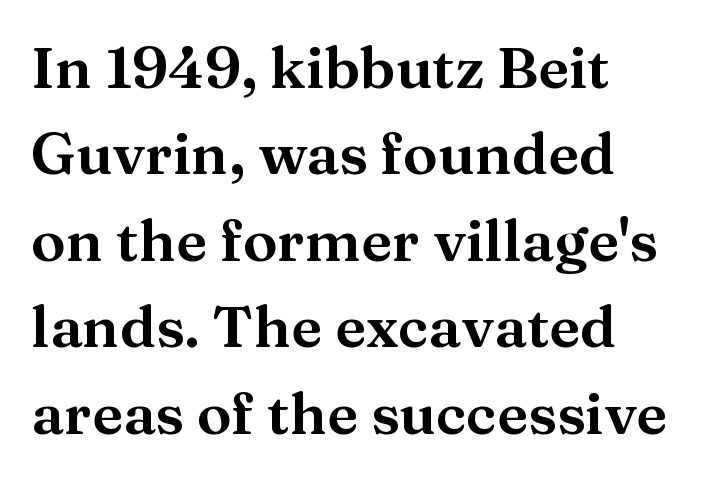
{"serif": "yes", "italic": "no", "width": "wide", "stroke_contrast": "medium", "x_height": "medium", "monospaced": "no", "underline": "no", "line_spacing": "normal", "line_spacing_ratio": 1.49, "letter_spacing": "normal", "letter_spacing_em": 0.0, "glyph_px": 58}
